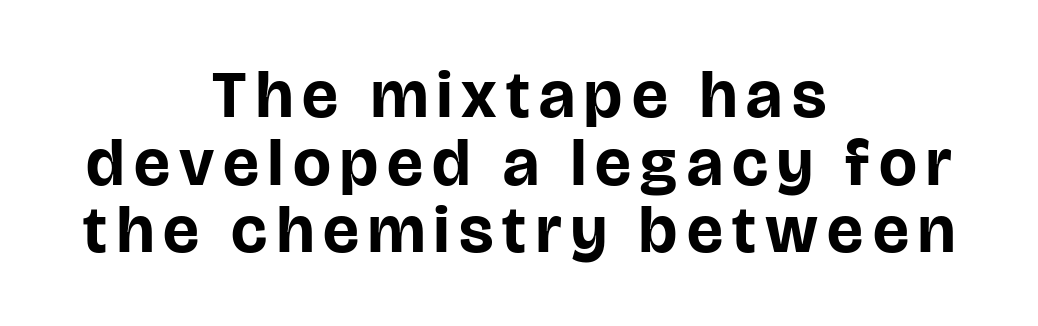
{"serif": "no", "italic": "no", "bold": "yes", "weight": "bold", "width": "normal", "stroke_contrast": "low", "x_height": "large", "monospaced": "no", "underline": "no", "align": "center", "line_spacing": "tight", "line_spacing_ratio": 1.01, "glyph_px": 67}
